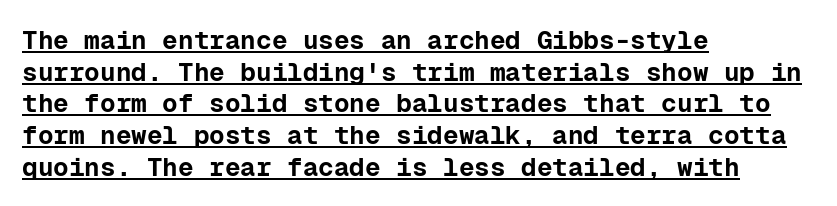
Do the letters lean? They stand straight. Horizontal alignment here is leftward, the default for most running prose. You can see a thin bar hugging the bottom of the glyphs. Heavy-handed strokes throughout: this text is bold.
